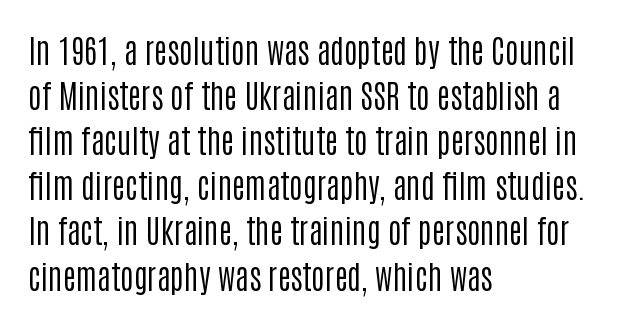
Q: Is the text bold? A: No.
Q: Is the text italic (slanted)? A: No, it is upright.
Q: Is the typeface a serif or a sans-serif typeface? A: Sans-serif.
Q: Is the text underlined? A: No.
Q: How is the paragraph aligned? A: Left-aligned.
Q: Is the spacing between letters normal or unusually wide? A: Normal.
Q: Is the spacing between lines tight, normal or loose? A: Normal.
Q: Width (condensed, normal, or wide)? A: Condensed.
Q: Stroke contrast? A: Low.
Q: x-height? A: Large.
Q: Monospaced? A: No.
